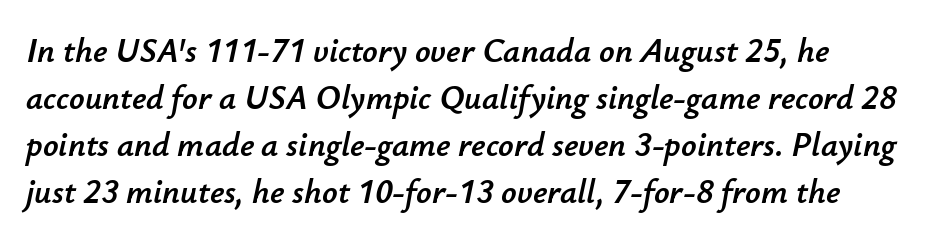
The image shows 34 px text type, italic (leaning right); set normal line spacing (1.38x), normal letter spacing, not underlined; low stroke contrast and a small x-height.
